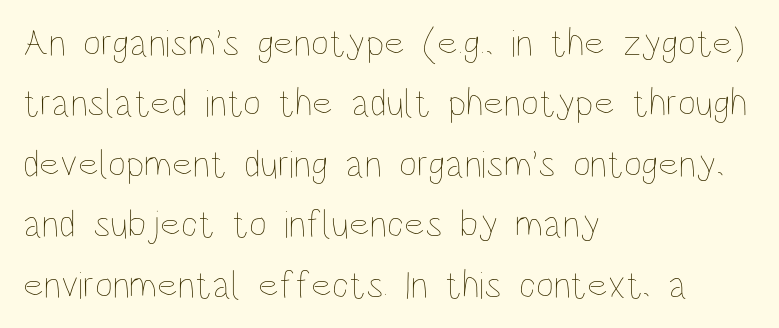
This is roman type, the default non-slanted kind. Only glyphs here, with clear space below each row. A normal amount of white space separates one row of letters from the next. Left-aligned paragraph, ragged on the right. Stroke mass is kept to a normal reading level or below.
